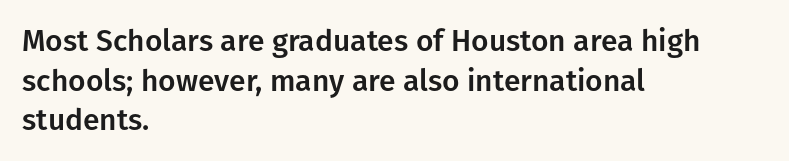
Q: Is the text italic (slanted)? A: No, it is upright.
Q: Is the typeface a serif or a sans-serif typeface? A: Sans-serif.
Q: Is the text underlined? A: No.
Q: How is the paragraph aligned? A: Left-aligned.
Q: Is the spacing between letters normal or unusually wide? A: Normal.
Q: Is the spacing between lines tight, normal or loose? A: Normal.
Q: Width (condensed, normal, or wide)? A: Normal.
Q: Stroke contrast? A: Low.
Q: x-height? A: Medium.
Q: Monospaced? A: No.
